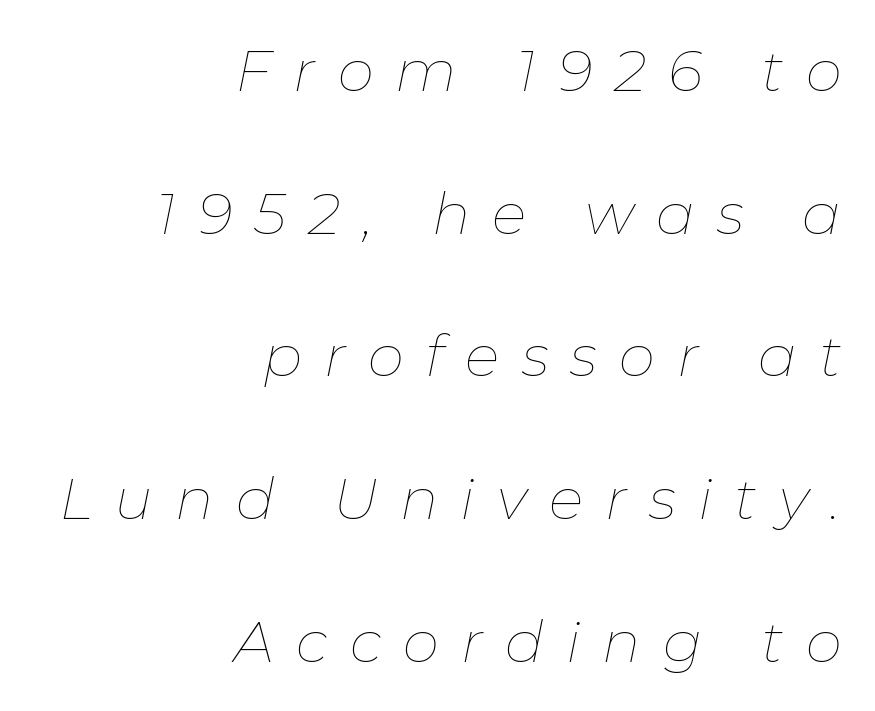
Q: Is the text bold? A: No.
Q: Is the text italic (slanted)? A: Yes, it leans right by about 11 degrees.
Q: Is the text underlined? A: No.
Q: How is the paragraph aligned? A: Right-aligned.
Q: Is the spacing between letters normal or unusually wide? A: Unusually wide.
Q: Is the spacing between lines tight, normal or loose? A: Loose.
Q: Width (condensed, normal, or wide)? A: Normal.
Q: Stroke contrast? A: Low.
Q: x-height? A: Medium.
Q: Monospaced? A: No.
